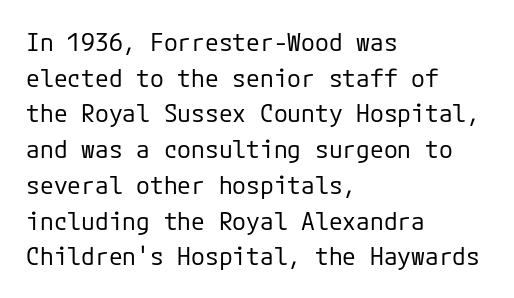
No word sits above an underline. These lines stack with their left ends in a neat column. The line-height multiplier appears to be the usual default. Ordinary non-slanted type is in use. Students, note that the glyphs here touch the page at normal intervals.
